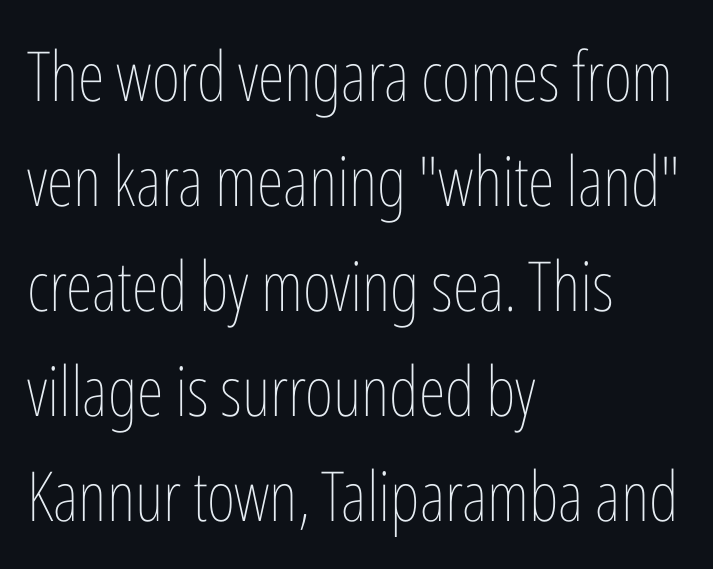
The area under the type is left untouched. These lines sit exactly where default settings would place them. Each letter keeps its own natural width here, so spacing adapts to shape. No italicization has been applied; the sample stays upright. The letters look calm and open, with moderate or lighter stems.
